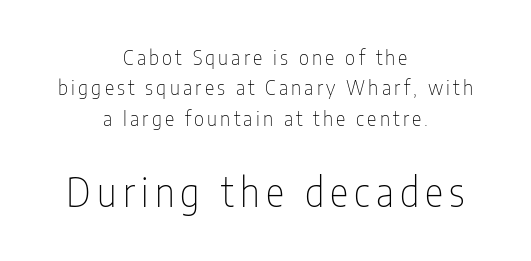
These lines are rendered in a variable-pitch font. Unlike a traditional serif, this face leaves its strokes unadorned. Nobody drew a line under any word here. The typography opts for an upright posture over an oblique one. Stems here are at most as thick as an everyday book face.
